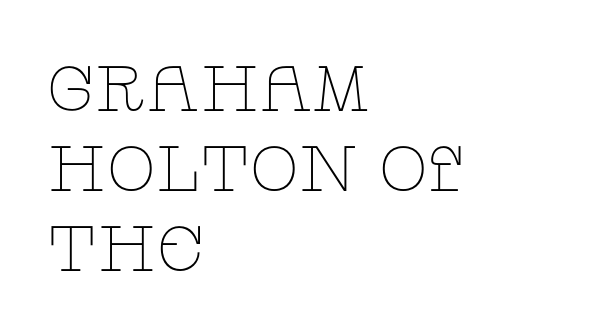
The image shows 64 px thin, wide serif type, upright; set left-aligned, normal line spacing (1.25x), normal letter spacing, not underlined; low stroke contrast and a large x-height.
